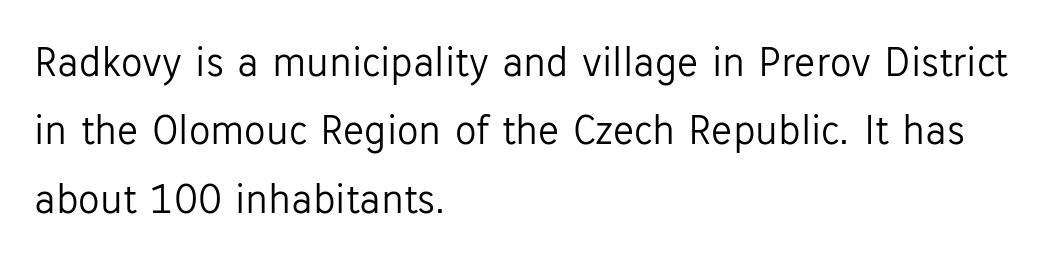
The image shows 43 px light sans-serif type, upright; set left-aligned, normal line spacing (1.59x), normal letter spacing, not underlined; low stroke contrast and a medium x-height.
